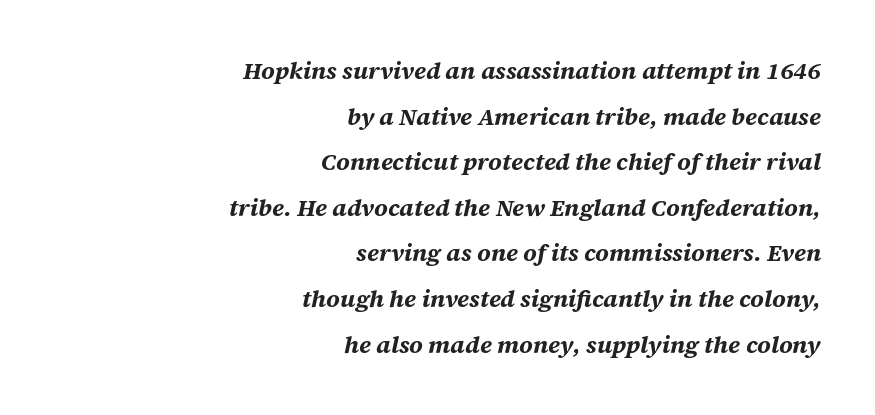
Q: Is the text bold? A: Yes.
Q: Is the text italic (slanted)? A: Yes, it leans right by about 12 degrees.
Q: Is the text underlined? A: No.
Q: How is the paragraph aligned? A: Right-aligned.
Q: Is the spacing between letters normal or unusually wide? A: Normal.
Q: Is the spacing between lines tight, normal or loose? A: Loose.
